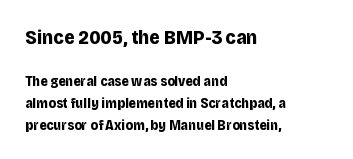
Tracking here is standard; glyphs follow each other at the usual distance. Descender tails drop into unmarked territory. The emphasis by scale lands on block number one, above. Reading down the column, the eye jumps a familiar distance to each next line. It's the straight-up-and-down kind of type. A full-strength bold gives these letters their thick strokes.
